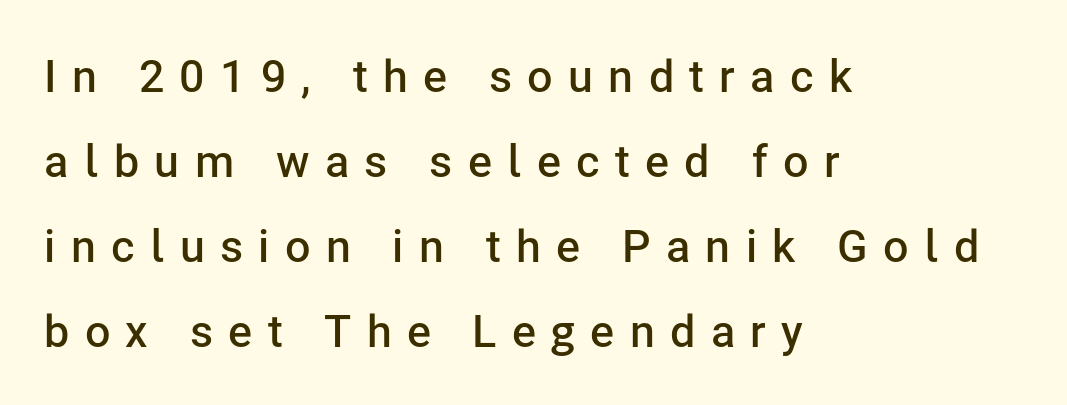
The image shows 45 px semibold sans-serif type, upright; set left-aligned, line spacing 1.89x, unusually wide letter spacing (+0.34 em), not underlined; low stroke contrast and a medium x-height.
